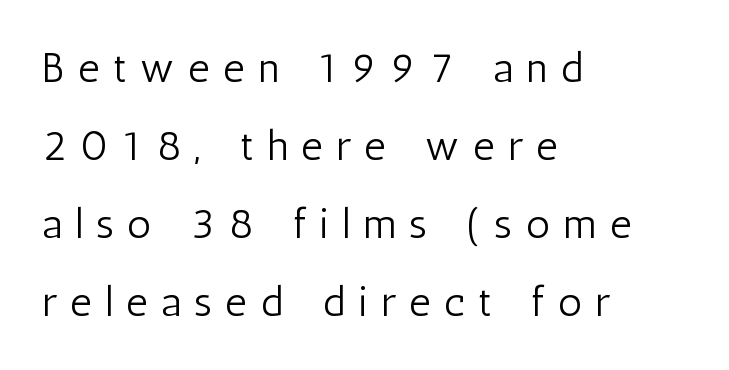
The face used here is rendered with a markedly widened letterfit. Visually the block forms a straight wall on the left and a jagged coastline on the right. Glance below the letters and you will spot only blank space. This is sans-serif lettering, the kind often seen on screens and signage. A light-to-regular cut is what we see here.
